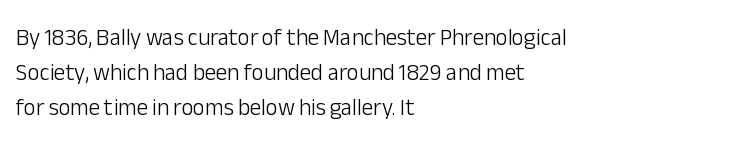
Q: Is the text bold? A: No.
Q: Is the text italic (slanted)? A: No, it is upright.
Q: Is the text underlined? A: No.
Q: How is the paragraph aligned? A: Left-aligned.
Q: Is the spacing between letters normal or unusually wide? A: Normal.
Q: Is the spacing between lines tight, normal or loose? A: Normal.
